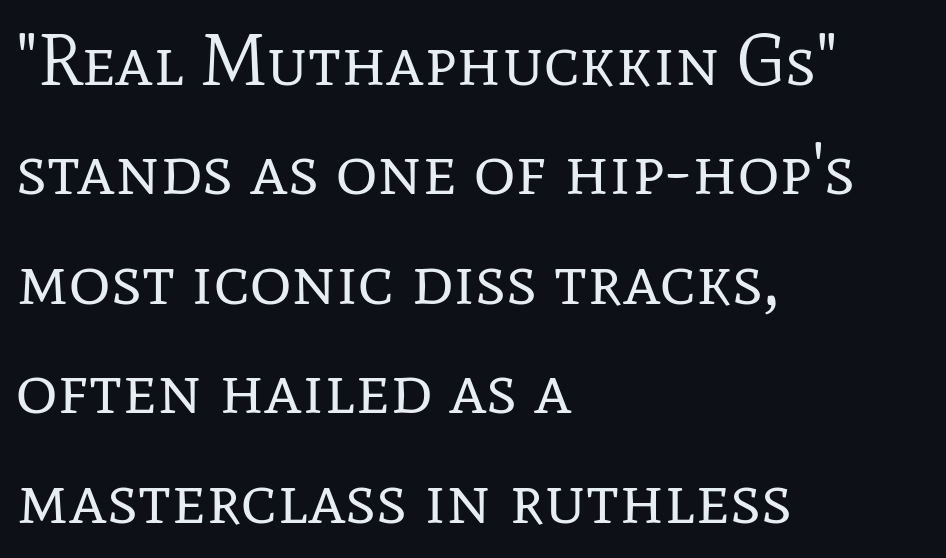
Heft: none added — not bold. Unlike italic type, these characters show no tilt at all. Is there much room between lines? A standard amount, neither cramped nor airy. The zone under the glyphs is completely vacant.
